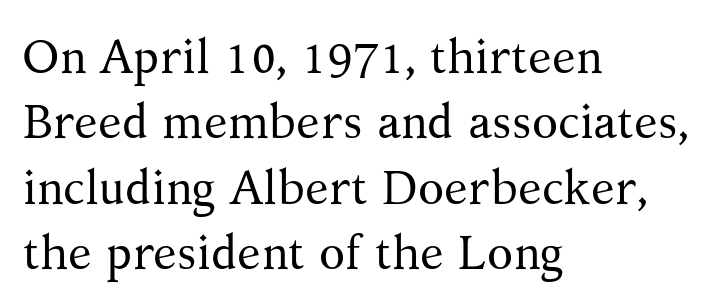
This block has exactly the height ordinary leading produces. Varying glyph widths throughout — classic text-font behaviour. Notice how the passage keeps a crisp vertical edge on the left only. This is serif lettering, the kind often seen in printed books. Is the type heavy? It reads as light-to-regular instead. Does extra space separate the letters? No, they use regular spacing.
